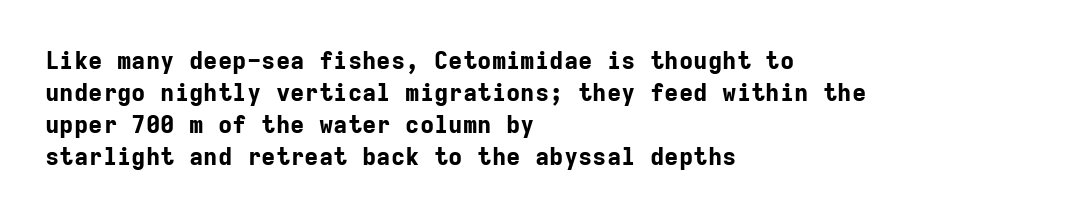
Heavy-handed strokes throughout: this text is bold. Ordinary non-slanted type is in use. The text block is weighted toward the left margin, trailing off unevenly rightward. Students, observe: this is what conventionally led text looks like. Students, note that the glyphs here touch the page at normal intervals. The words here are not underlined.
